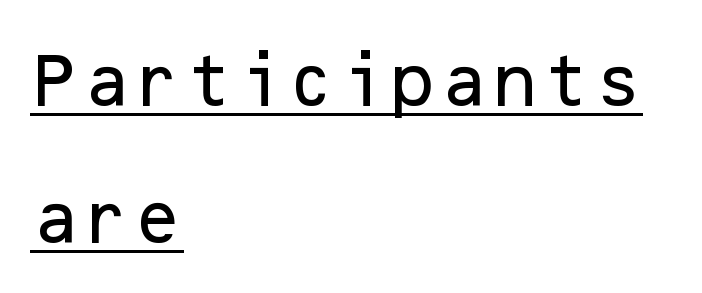
Short and long lines alike share a common starting point at left. The rendering keeps characters at their native spacing. This is underlined copy, the kind a proofreader might mark for attention. Whoever set this chose breathing room over compactness in the vertical rhythm. The glyphs in this specimen are sans serif. Nope, not italic — everything's standing straight.
